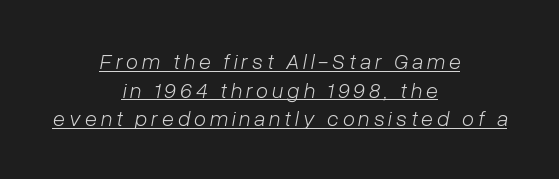
{"italic": "yes", "lean": "right", "slant_degrees": 10, "bold": "no", "underline": "yes", "align": "center", "line_spacing": "normal", "line_spacing_ratio": 1.3, "glyph_px": 22}
